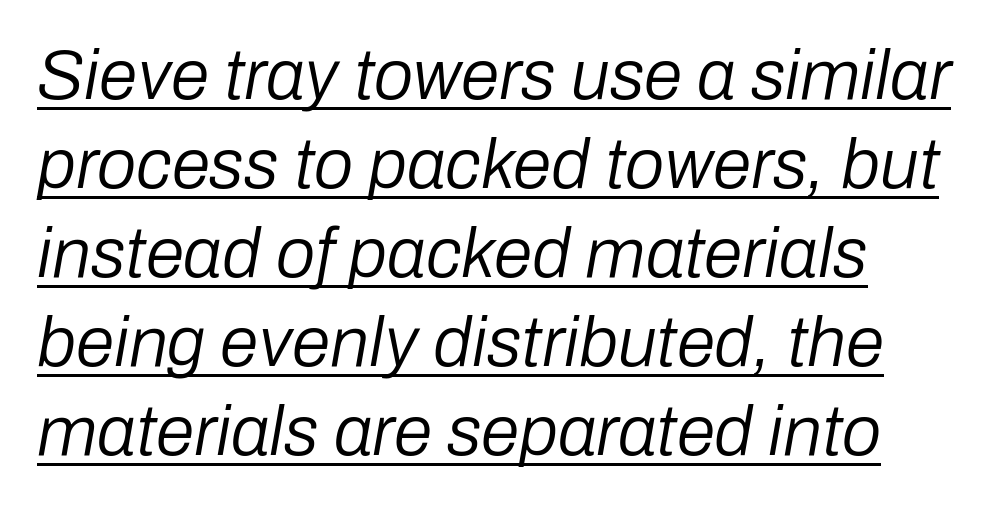
The image shows 70 px regular-weight type, italic (leaning right); set left-aligned, normal line spacing (1.27x), normal letter spacing, underlined; low stroke contrast and a medium x-height.
